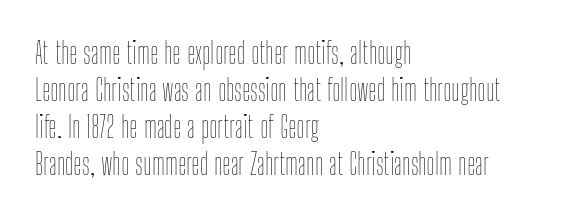
Q: Is the text bold? A: No.
Q: Is the text italic (slanted)? A: No, it is upright.
Q: Is the text underlined? A: No.
Q: How is the paragraph aligned? A: Left-aligned.
Q: Is the spacing between letters normal or unusually wide? A: Normal.
Q: Is the spacing between lines tight, normal or loose? A: Normal.
Q: Width (condensed, normal, or wide)? A: Condensed.
Q: Stroke contrast? A: Low.
Q: x-height? A: Medium.
Q: Monospaced? A: No.
